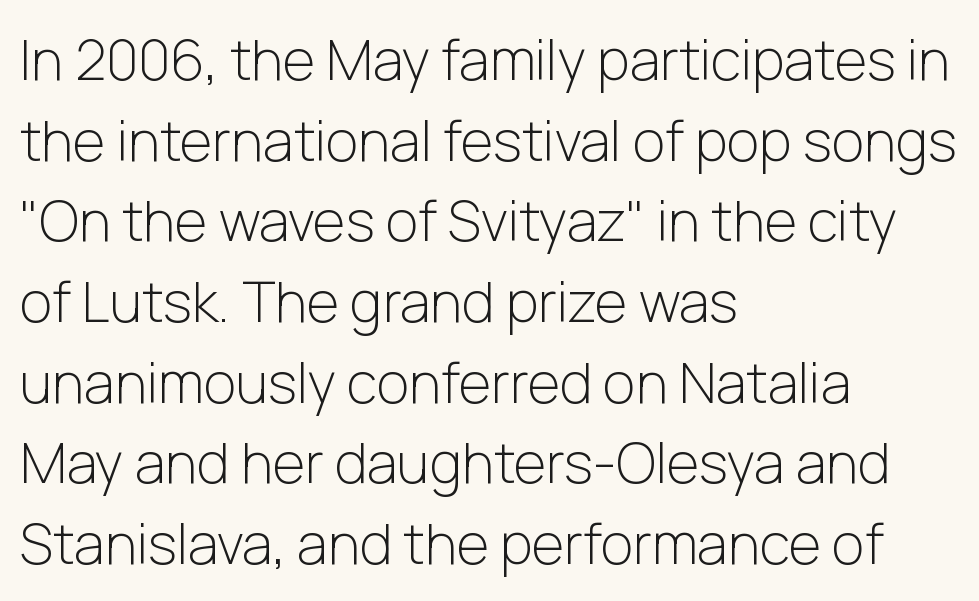
Q: Is the text bold? A: No.
Q: Is the text italic (slanted)? A: No, it is upright.
Q: Is the typeface a serif or a sans-serif typeface? A: Sans-serif.
Q: Is the text underlined? A: No.
Q: How is the paragraph aligned? A: Left-aligned.
Q: Is the spacing between letters normal or unusually wide? A: Normal.
Q: Is the spacing between lines tight, normal or loose? A: Normal.
Q: Width (condensed, normal, or wide)? A: Normal.
Q: Stroke contrast? A: Low.
Q: x-height? A: Medium.
Q: Monospaced? A: No.
